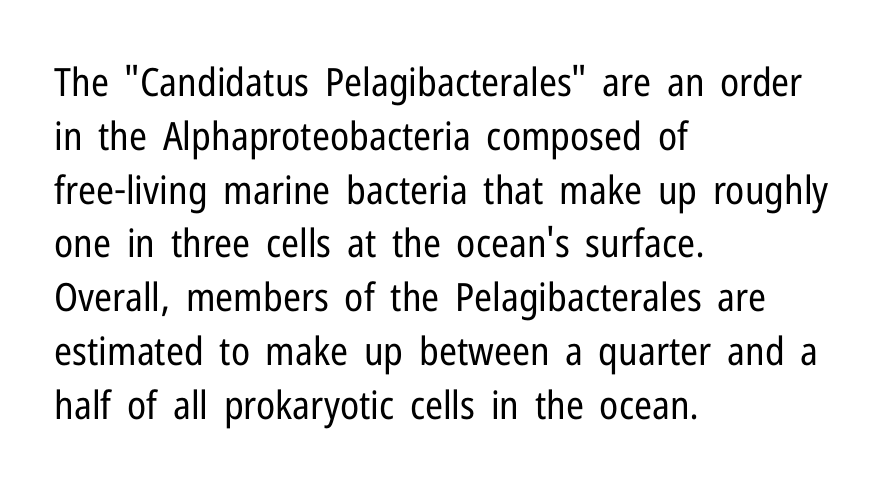
The image shows 39 px regular-weight, condensed sans-serif type, upright; set left-aligned, normal line spacing (1.38x), normal letter spacing, not underlined; low stroke contrast and a medium x-height.
